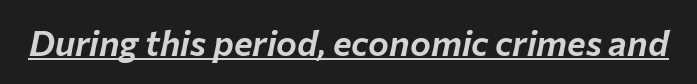
Letter spacing: default. Honestly, the underline is the first thing you notice here. Spacing verdict: proportional, widths tailored to each character. In terms of posture, this sample is oblique.
